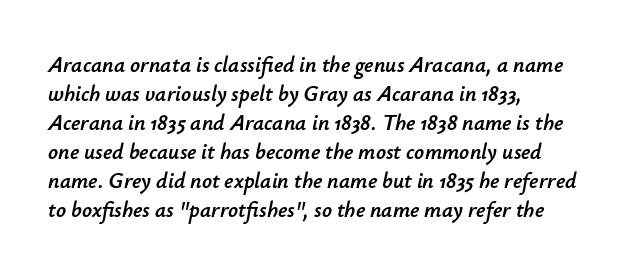
The image shows 22 px text type, italic (leaning right); set left-aligned, normal line spacing (1.32x), normal letter spacing, not underlined.
